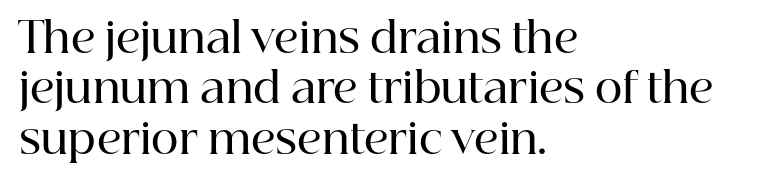
The image shows 42 px semibold serif type, upright; set left-aligned, line spacing 1.2x, normal letter spacing, not underlined; high stroke contrast and a medium x-height.
